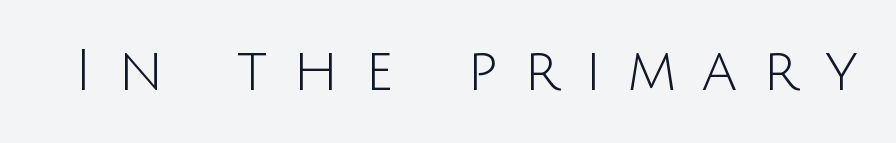
{"serif": "no", "italic": "no", "bold": "no", "weight": "light", "width": "normal", "stroke_contrast": "low", "x_height": "large", "monospaced": "no", "underline": "no", "letter_spacing": "wide", "letter_spacing_em": 0.45, "glyph_px": 58}
